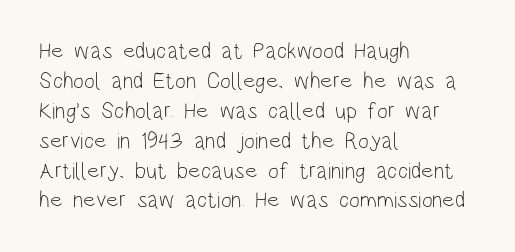
Q: Is the text bold? A: No.
Q: Is the text italic (slanted)? A: No, it is upright.
Q: Is the text underlined? A: No.
Q: How is the paragraph aligned? A: Left-aligned.
Q: Is the spacing between letters normal or unusually wide? A: Normal.
Q: Is the spacing between lines tight, normal or loose? A: Normal.
